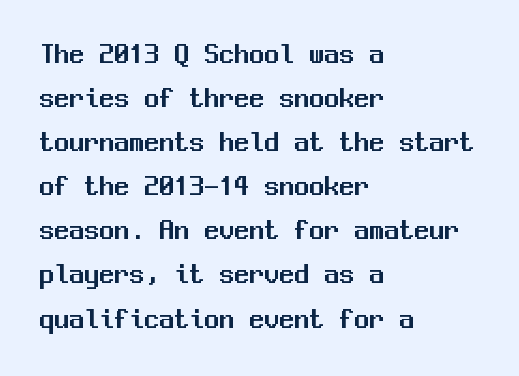
Evenly set lines give the paragraph a standard silhouette. To sum up the face: it is a sans, with no serifs. When letters stand straight like this, we call the style roman or upright. These lines keep a tight, regular rhythm from letter to letter. The rendering uses typewriter-style spacing with identical character cells.
